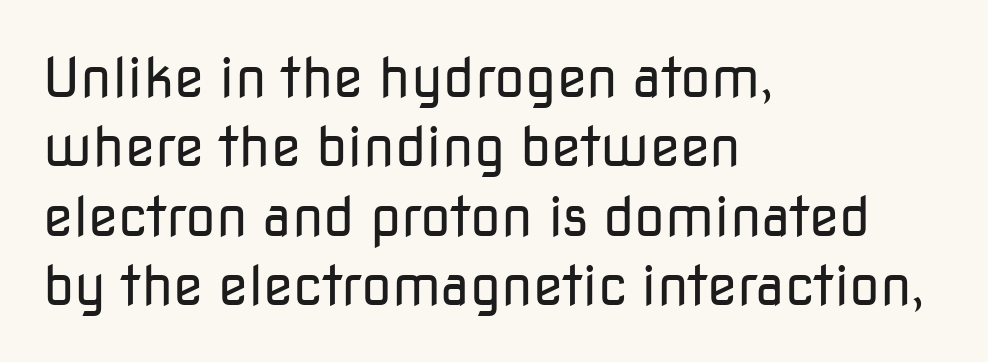
{"serif": "no", "italic": "no", "bold": "no", "weight": "regular", "width": "normal", "stroke_contrast": "low", "x_height": "medium", "monospaced": "no", "underline": "no", "align": "left", "line_spacing": "normal", "line_spacing_ratio": 1.26, "letter_spacing": "normal", "letter_spacing_em": 0.0, "glyph_px": 55}
